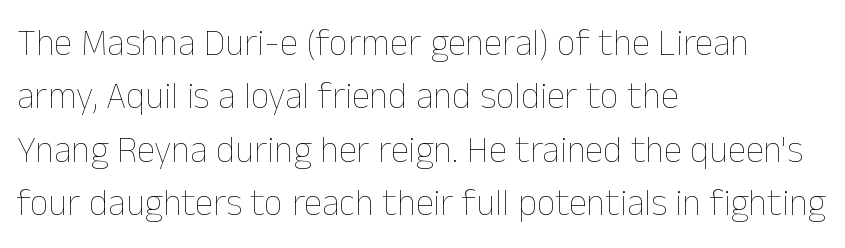
Left-aligned paragraph, ragged on the right. The block of text has a typical density, with ordinary space between rows. Compared with typical body copy, the letter spacing here is the same. Each stroke keeps to a modest, everyday thickness or less. This rendering features lettering with no underline.
